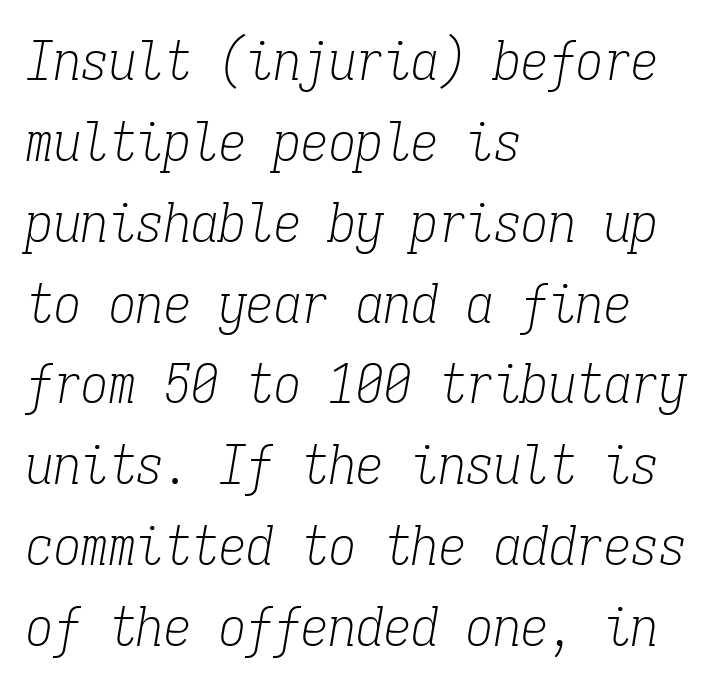
{"serif": "yes", "italic": "yes", "lean": "right", "slant_degrees": 9, "bold": "no", "weight": "light", "width": "condensed", "stroke_contrast": "low", "x_height": "medium", "monospaced": "yes", "underline": "no", "align": "left", "line_spacing": "normal", "line_spacing_ratio": 1.47, "letter_spacing": "normal", "letter_spacing_em": 0.0, "glyph_px": 55}
